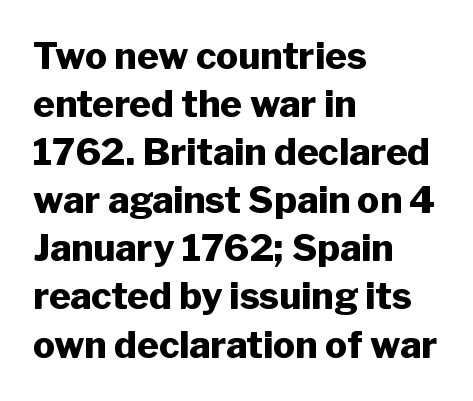
Words appear dense and cohesive because spacing is normal. Posture: vertical. Examine the stroke ends and you'll find no serifs. Quick note: interline space is typical. The face used here has the dense, thick strokes of a bold.
